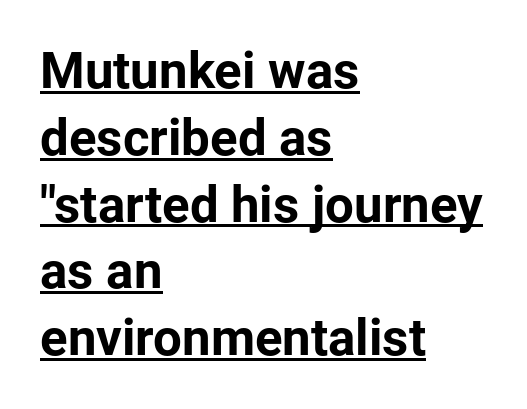
{"serif": "no", "italic": "no", "bold": "yes", "weight": "bold", "width": "normal", "stroke_contrast": "low", "x_height": "medium", "monospaced": "no", "underline": "yes", "align": "left", "line_spacing": "normal", "line_spacing_ratio": 1.31, "letter_spacing": "normal", "letter_spacing_em": 0.0, "glyph_px": 51}
